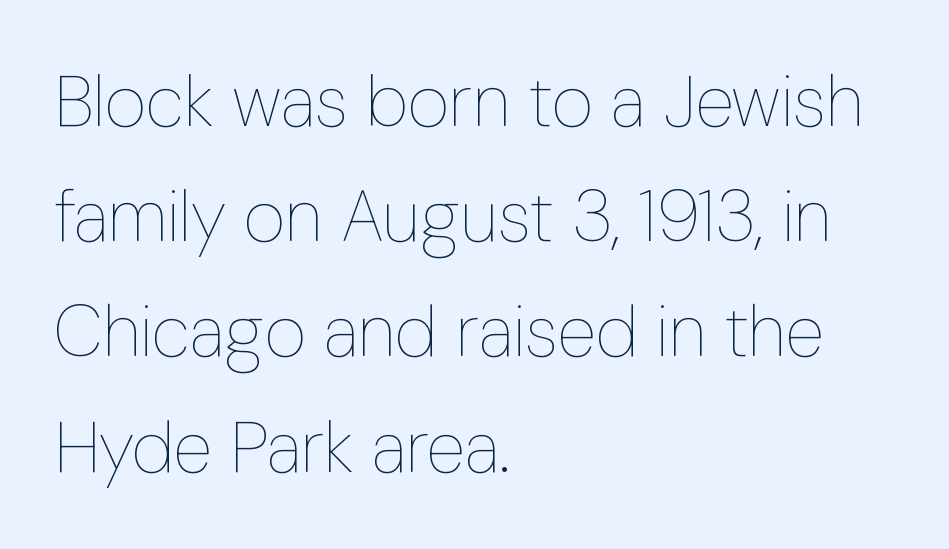
{"italic": "no", "bold": "no", "weight": "thin", "width": "condensed", "stroke_contrast": "low", "x_height": "medium", "monospaced": "no", "underline": "no", "align": "left", "line_spacing": "normal", "line_spacing_ratio": 1.6, "letter_spacing": "normal", "letter_spacing_em": 0.0, "glyph_px": 72}
